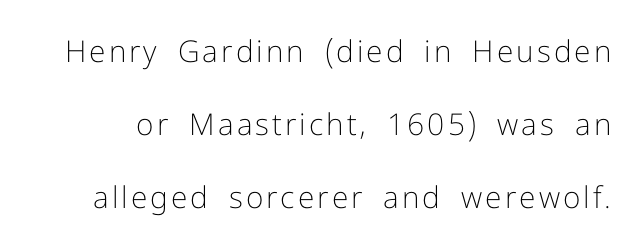
{"serif": "no", "italic": "no", "bold": "no", "weight": "light", "width": "normal", "stroke_contrast": "low", "x_height": "medium", "monospaced": "no", "underline": "no", "line_spacing": "loose", "line_spacing_ratio": 2.43, "glyph_px": 30}
